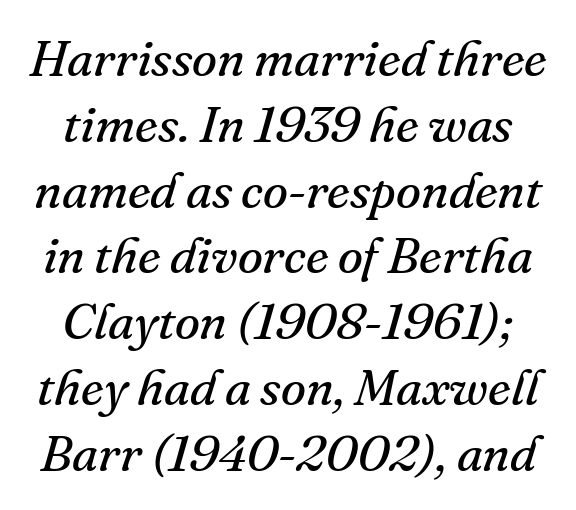
{"serif": "yes", "italic": "yes", "lean": "right", "slant_degrees": 16, "bold": "no", "weight": "regular", "width": "normal", "stroke_contrast": "medium", "x_height": "small", "monospaced": "no", "underline": "no", "line_spacing": "normal", "line_spacing_ratio": 1.29, "letter_spacing": "normal", "letter_spacing_em": 0.0, "glyph_px": 51}
